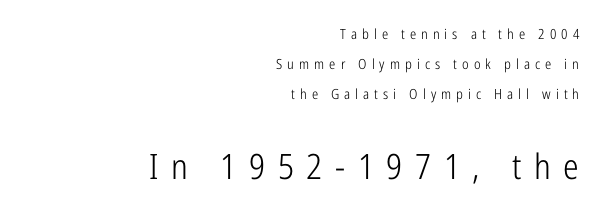
Stroke thickness stays within the range of a standard reading face or lighter. The paragraph shown leans on its right margin. The font family rendered here belongs to the sans-serif group. Vertically, the passage feels expansive, rows floating well apart.
